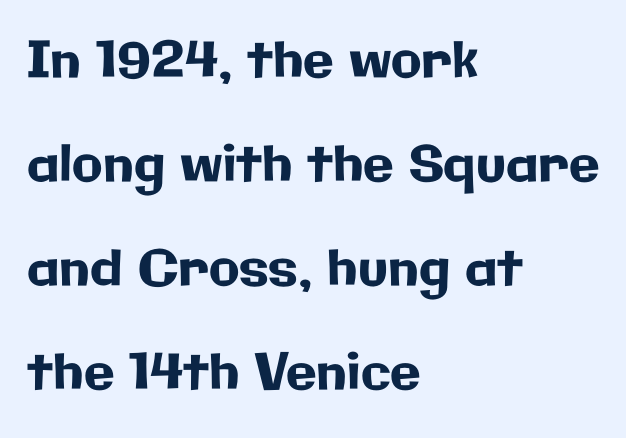
{"serif": "no", "italic": "no", "width": "normal", "stroke_contrast": "low", "x_height": "medium", "monospaced": "no", "underline": "no", "align": "left", "line_spacing": "loose", "line_spacing_ratio": 2.08, "letter_spacing": "normal", "letter_spacing_em": 0.0, "glyph_px": 50}
